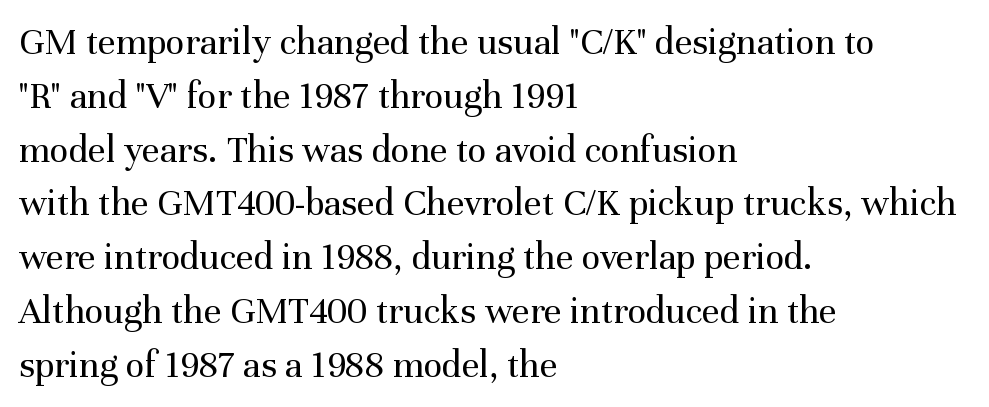
Q: Is the text bold? A: No.
Q: Is the text italic (slanted)? A: No, it is upright.
Q: Is the typeface a serif or a sans-serif typeface? A: Serif.
Q: Is the text underlined? A: No.
Q: How is the paragraph aligned? A: Left-aligned.
Q: Is the spacing between letters normal or unusually wide? A: Normal.
Q: Is the spacing between lines tight, normal or loose? A: Normal.
Q: Width (condensed, normal, or wide)? A: Normal.
Q: Stroke contrast? A: Medium.
Q: x-height? A: Medium.
Q: Monospaced? A: No.
